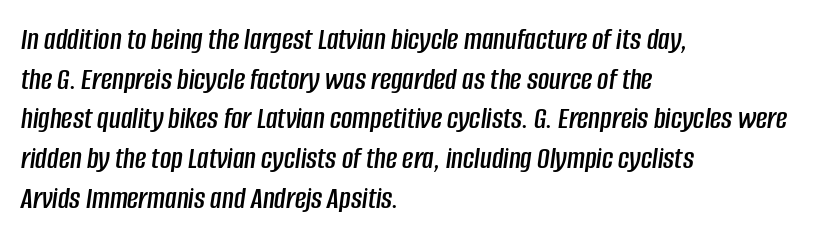
Q: Is the text italic (slanted)? A: Yes, it leans right by about 8 degrees.
Q: Is the text underlined? A: No.
Q: How is the paragraph aligned? A: Left-aligned.
Q: Is the spacing between letters normal or unusually wide? A: Normal.
Q: Is the spacing between lines tight, normal or loose? A: Normal.
Q: Width (condensed, normal, or wide)? A: Condensed.
Q: Stroke contrast? A: Low.
Q: x-height? A: Large.
Q: Monospaced? A: No.
